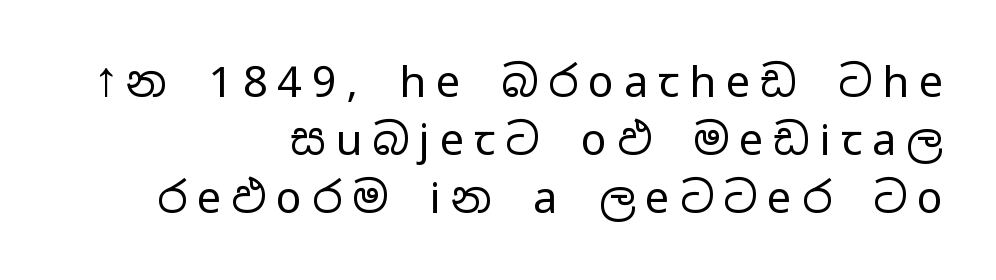
The image shows 43 px regular-weight, wide sans-serif type, upright; set right-aligned, normal line spacing (1.35x), unusually wide letter spacing (+0.23 em), not underlined; low stroke contrast and a medium x-height.
